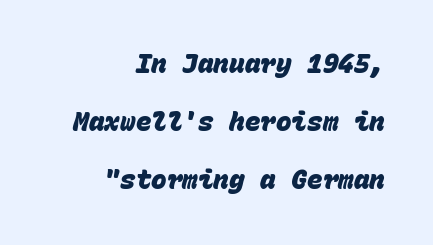
Q: Is the text bold? A: Yes.
Q: Is the text underlined? A: No.
Q: How is the paragraph aligned? A: Right-aligned.
Q: Is the spacing between letters normal or unusually wide? A: Normal.
Q: Is the spacing between lines tight, normal or loose? A: Loose.
